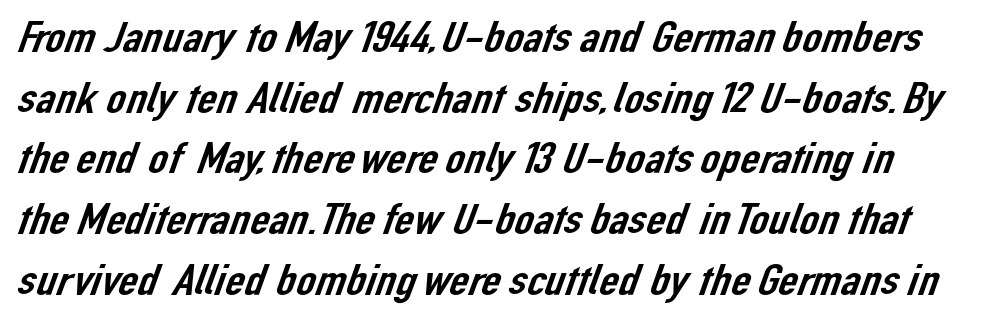
Regular leading. Typographically, this falls in the sans-serif category. The passage shown is typed in a proportional face where columns would drift. The specimen omits any rule beneath the text block's lines. Between one letter and the next there's only the usual sliver of space.
